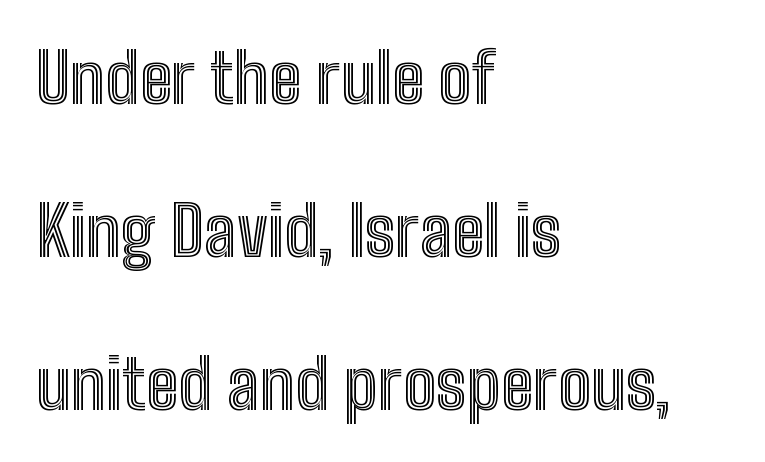
The rendering keeps characters at their native spacing. Is this a fixed-width face? No — the glyphs have proportional, varying widths. If you drew a line through each stem, it would be perfectly vertical. Leading is clearly above the norm, producing a sparse column. All the whitespace from short lines collects on the right. The glyphs are unaccompanied by any horizontal stroke below them.
